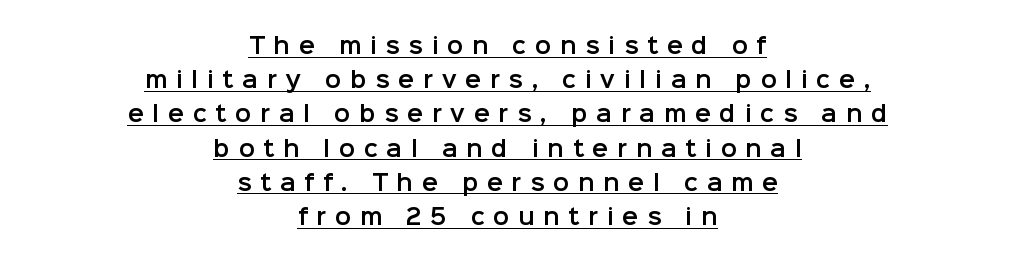
{"italic": "no", "underline": "yes", "align": "center", "line_spacing": "normal", "line_spacing_ratio": 1.63, "letter_spacing": "wide", "letter_spacing_em": 0.42, "glyph_px": 21}
